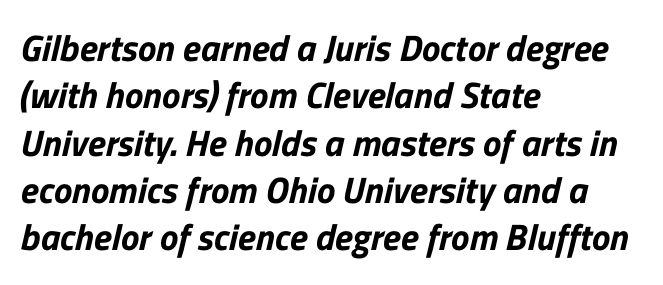
The image shows 37 px sans-serif type; set left-aligned, normal line spacing (1.28x), normal letter spacing, not underlined; low stroke contrast and a medium x-height.
